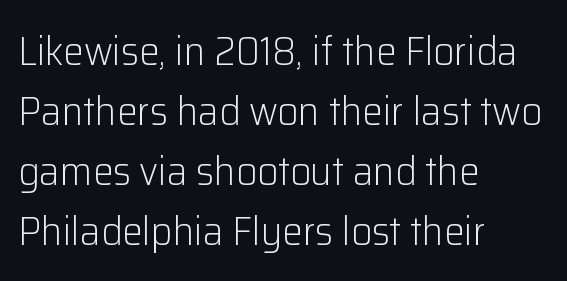
Q: Is the text bold? A: No.
Q: Is the text italic (slanted)? A: No, it is upright.
Q: Is the typeface a serif or a sans-serif typeface? A: Sans-serif.
Q: Is the text underlined? A: No.
Q: How is the paragraph aligned? A: Left-aligned.
Q: Is the spacing between letters normal or unusually wide? A: Normal.
Q: Is the spacing between lines tight, normal or loose? A: Normal.
Q: Width (condensed, normal, or wide)? A: Normal.
Q: Stroke contrast? A: Low.
Q: x-height? A: Medium.
Q: Monospaced? A: No.
